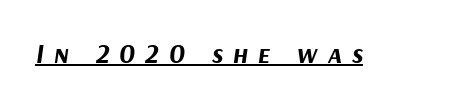
Q: Is the text bold? A: Yes.
Q: Is the text italic (slanted)? A: Yes, it leans right by about 9 degrees.
Q: Is the text underlined? A: Yes.
Q: Is the spacing between letters normal or unusually wide? A: Unusually wide.
Q: Width (condensed, normal, or wide)? A: Normal.
Q: Stroke contrast? A: Medium.
Q: x-height? A: Medium.
Q: Monospaced? A: No.
